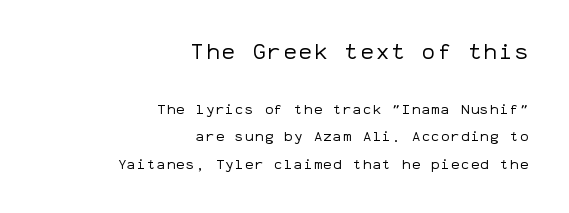
Do the letters lean? They stand straight. No extra ink here — the face is not bold. If you squint, the top block still reads clearly — it's the larger of the two. Alignment: flush right.
